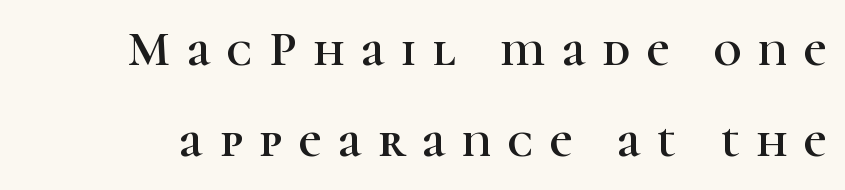
These lines have a slow, spaced-out rhythm from letter to letter. Does the lettering tilt? It doesn't — this is upright. Type without underlining. The face used here is seriffed, in the tradition of book romans.
